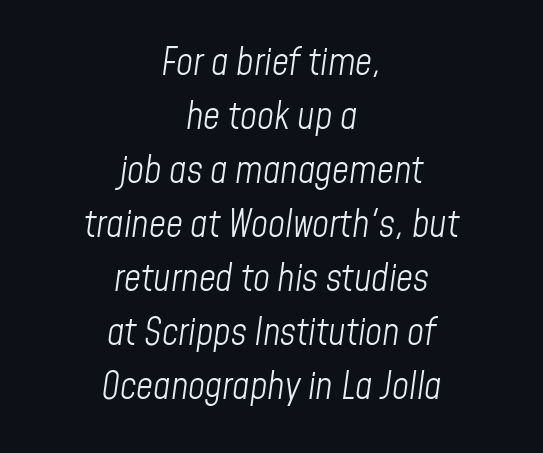
The image shows 37 px light, condensed type, italic (leaning right); set centered, normal line spacing (1.46x), normal letter spacing, not underlined; low stroke contrast and a medium x-height.
